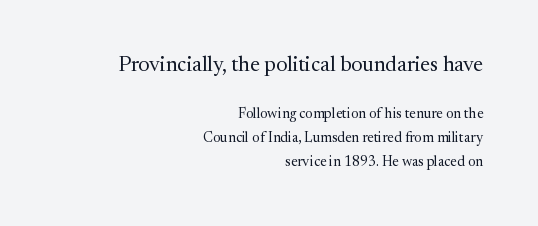
Q: Is the text bold? A: No.
Q: Is the text italic (slanted)? A: No, it is upright.
Q: Is the text underlined? A: No.
Q: How is the paragraph aligned? A: Right-aligned.
Q: Is the spacing between letters normal or unusually wide? A: Normal.
Q: Is the spacing between lines tight, normal or loose? A: Normal.
Q: Which block of text is set in a larger size, the first (top) or the second (bottom)? A: The first (top) one.
